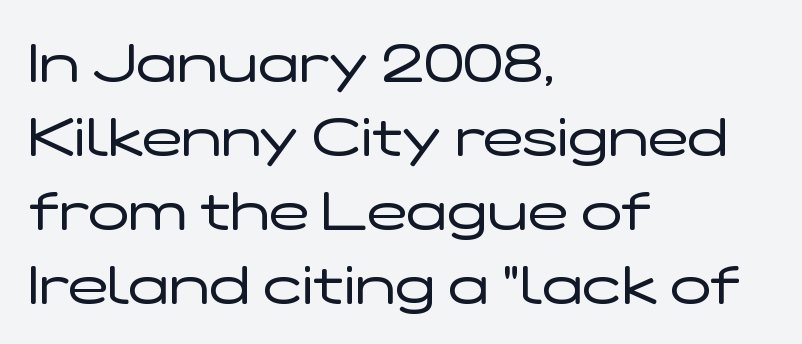
Unmarked baselines from the first word to the last. Regarding leading, the lines here are spaced in the standard way. Words appear dense and cohesive because spacing is normal. The typography opts for an upright posture over an oblique one. Note: no serifs on the glyphs. The paragraph has a hard left edge and a soft right edge.
